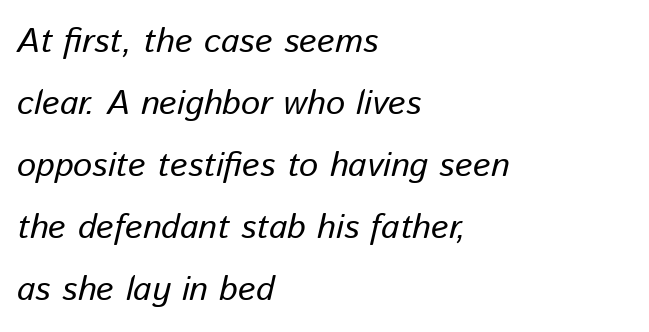
The image shows 34 px regular-weight type, italic (leaning right); set left-aligned, line spacing 1.82x, normal letter spacing, not underlined; low stroke contrast and a medium x-height.
